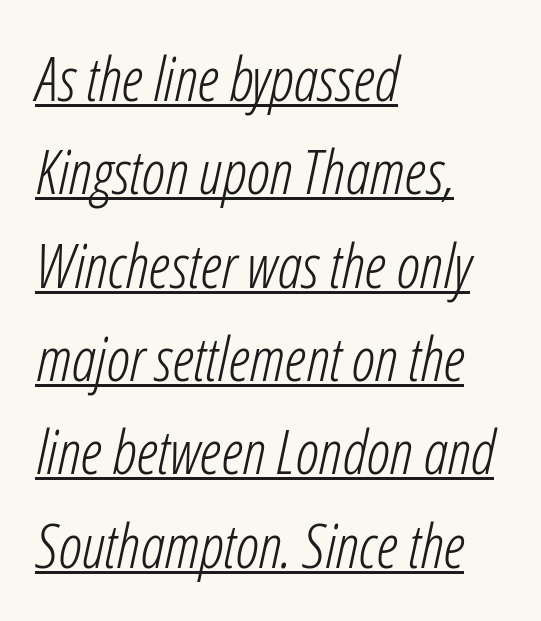
The image shows 61 px light, condensed type, italic (leaning right); set left-aligned, normal line spacing (1.53x), normal letter spacing, underlined; low stroke contrast and a medium x-height.
